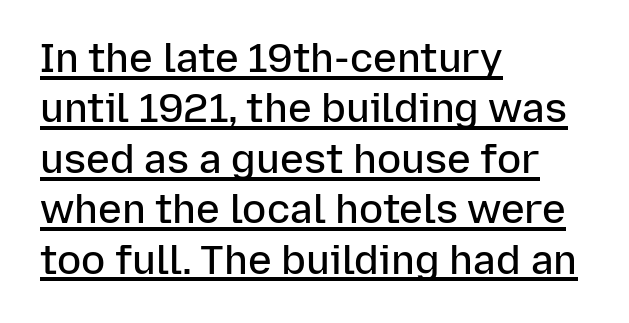
Vertical spacing — default. The characters display no serif detailing; their extremities are plain. In terms of weight, the rendering is demibold, just under bold. Honestly, the letter spacing is just normal — you wouldn't notice it.
